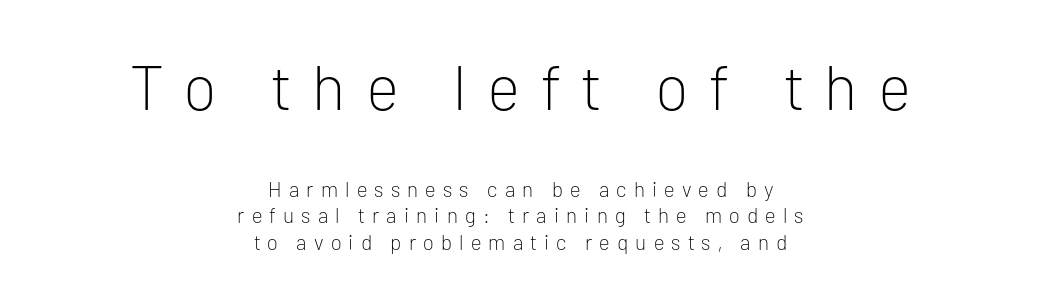
The block of text has a typical density, with ordinary space between rows. Each letter keeps its own natural width here, so spacing adapts to shape. Substantial extra tracking has been applied to these lines. The passage shown is not bold in any degree. Just letters on the line, the space beneath them empty.
